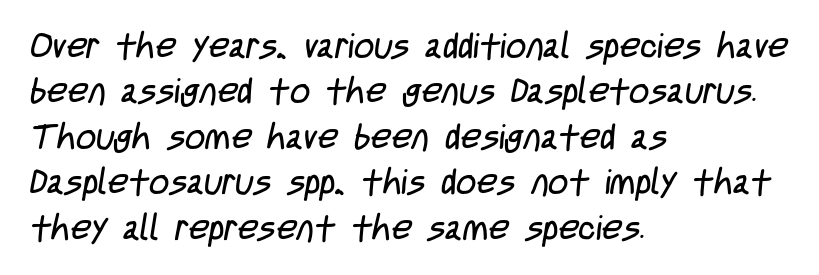
The image shows 35 px regular-weight, condensed sans-serif type; set left-aligned, normal line spacing (1.3x), normal letter spacing, not underlined; low stroke contrast and a large x-height.
